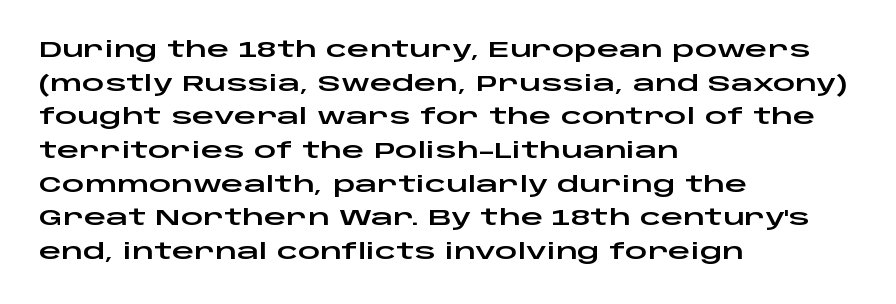
One glance says typical: line gaps are just what's usual. The letters stand upright; this is a roman face. The gap between lines stays unmarked. These lines keep a tight, regular rhythm from letter to letter. Casual observation: everything's shoved over to the left.
